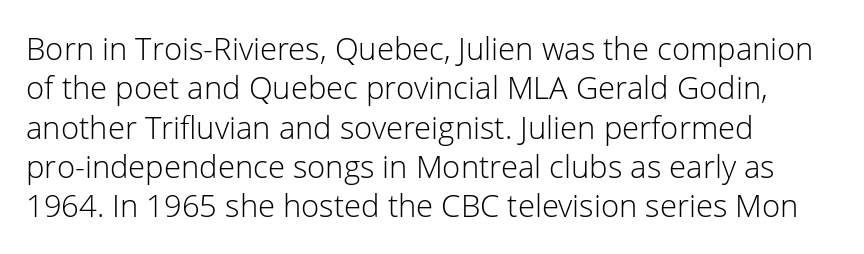
{"serif": "no", "italic": "no", "bold": "no", "weight": "light", "width": "normal", "stroke_contrast": "low", "x_height": "medium", "monospaced": "no", "underline": "no", "align": "left", "line_spacing": "normal", "line_spacing_ratio": 1.27, "letter_spacing": "normal", "letter_spacing_em": 0.0, "glyph_px": 31}
